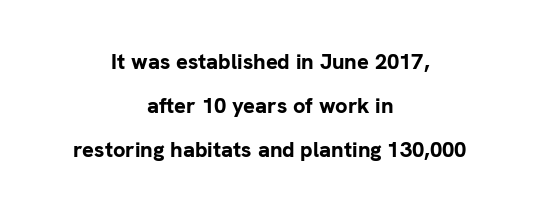
Q: Is the text bold? A: Yes.
Q: Is the text italic (slanted)? A: No, it is upright.
Q: Is the text underlined? A: No.
Q: How is the paragraph aligned? A: Centered.
Q: Is the spacing between letters normal or unusually wide? A: Normal.
Q: Is the spacing between lines tight, normal or loose? A: Loose.
